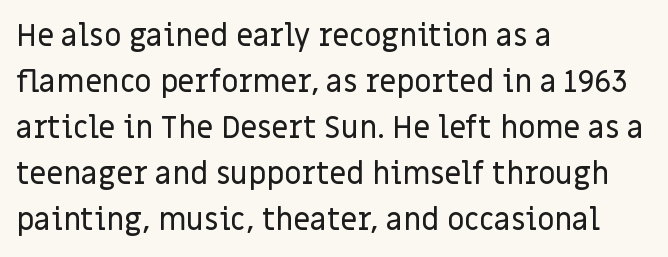
The image shows 30 px sans-serif type, upright; set left-aligned, normal line spacing (1.53x), normal letter spacing, not underlined; low stroke contrast and a large x-height.
